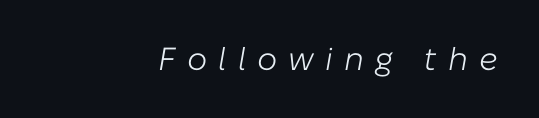
Underline: absent. The text block is weighted toward the right margin, trailing off unevenly leftward. Is the type slanted? Yes — the strokes lean at a clear angle. No extra ink here — the face is not bold.
